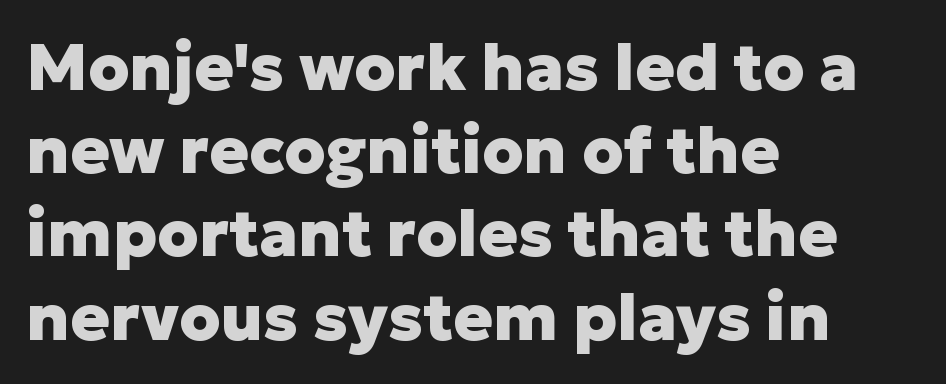
The image shows 65 px heavy sans-serif type, upright; set left-aligned, normal line spacing (1.28x), normal letter spacing, not underlined; low stroke contrast and a medium x-height.
